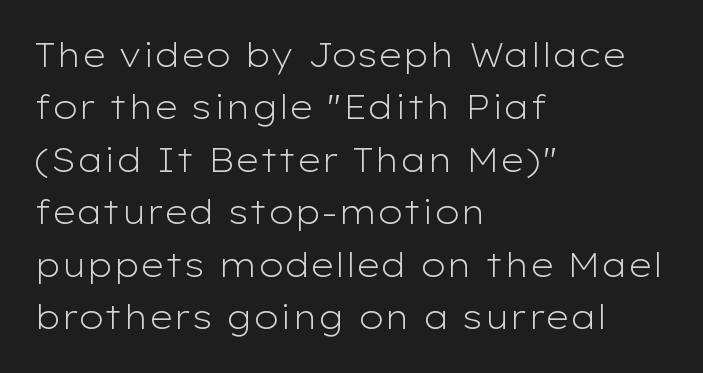
The image shows 33 px light, wide sans-serif type, upright; set left-aligned, normal line spacing (1.59x), normal letter spacing, not underlined; low stroke contrast and a medium x-height.
